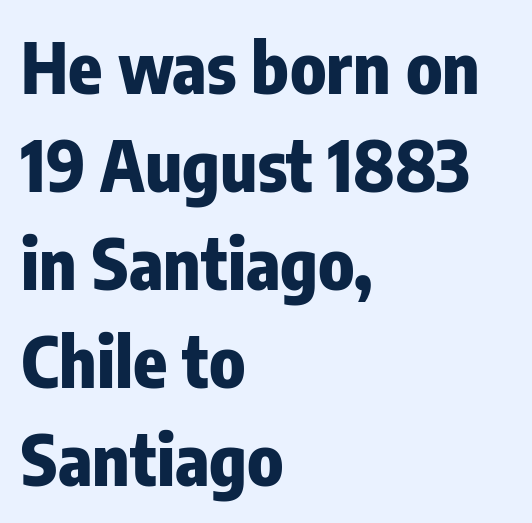
The image shows 70 px heavy, condensed sans-serif type, upright; set left-aligned, normal line spacing (1.4x), normal letter spacing, not underlined; low stroke contrast and a medium x-height.
